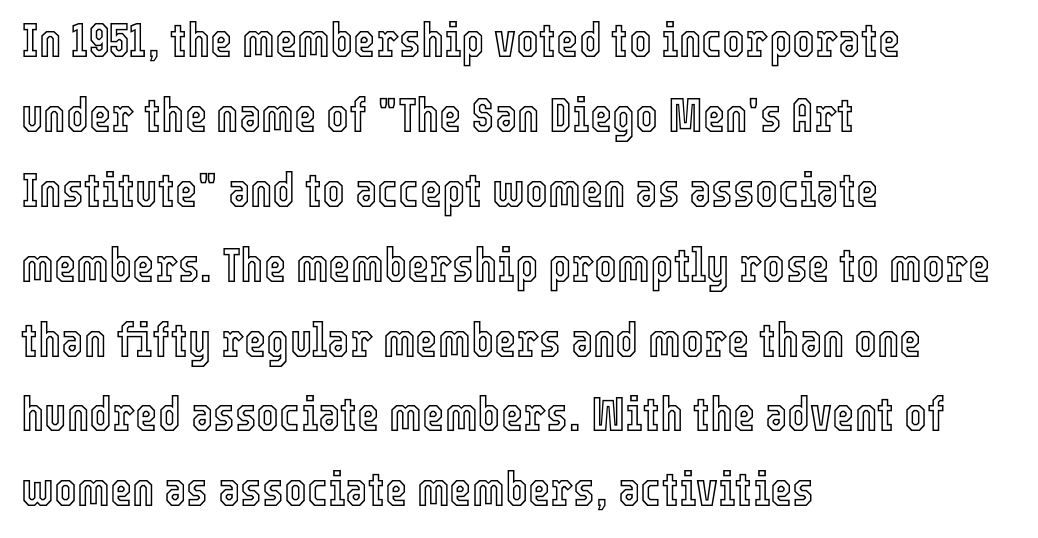
Type without underlining. Think of a printed novel: that variable character pitch is what you see here. The typesetter chose a ragged-right arrangement here. Compared with typical body copy, the letter spacing here is the same.
